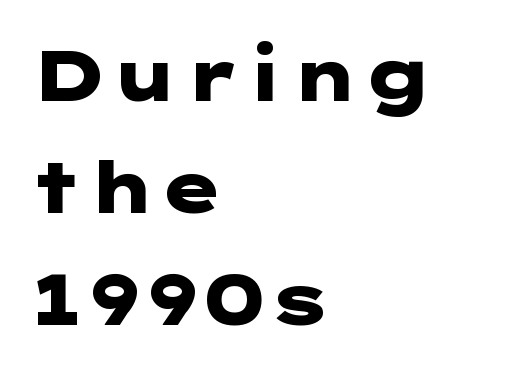
Q: Is the text bold? A: Yes.
Q: Is the text italic (slanted)? A: No, it is upright.
Q: Is the typeface a serif or a sans-serif typeface? A: Sans-serif.
Q: Is the text underlined? A: No.
Q: How is the paragraph aligned? A: Left-aligned.
Q: Is the spacing between letters normal or unusually wide? A: Normal.
Q: Is the spacing between lines tight, normal or loose? A: Normal.
Q: Width (condensed, normal, or wide)? A: Wide.
Q: Stroke contrast? A: Low.
Q: x-height? A: Medium.
